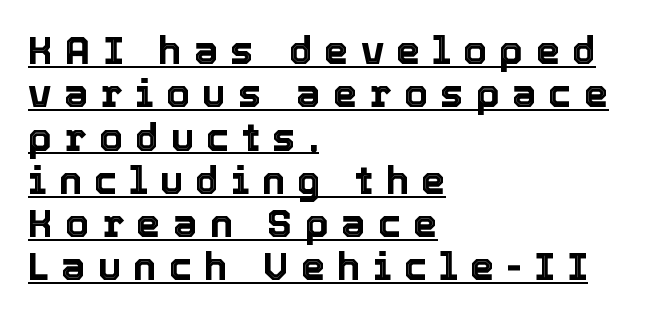
The passage shown is typed in a proportional face where columns would drift. Layout note: lines flush left. The line-height multiplier appears low, near solid setting. Glyph-to-glyph distance is far greater than everyday printed text. Decoration check: the copy is underlined. Posture: straight, roman, zero tilt.
